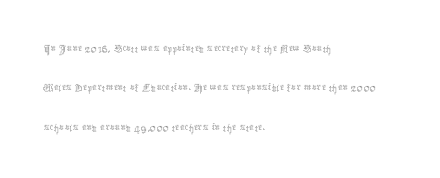
This block has exactly the height ordinary leading produces. Heft: none added — not bold. The face used here is rendered with its standard letterfit. Horizontally, the lines are justified to the leading edge only.
